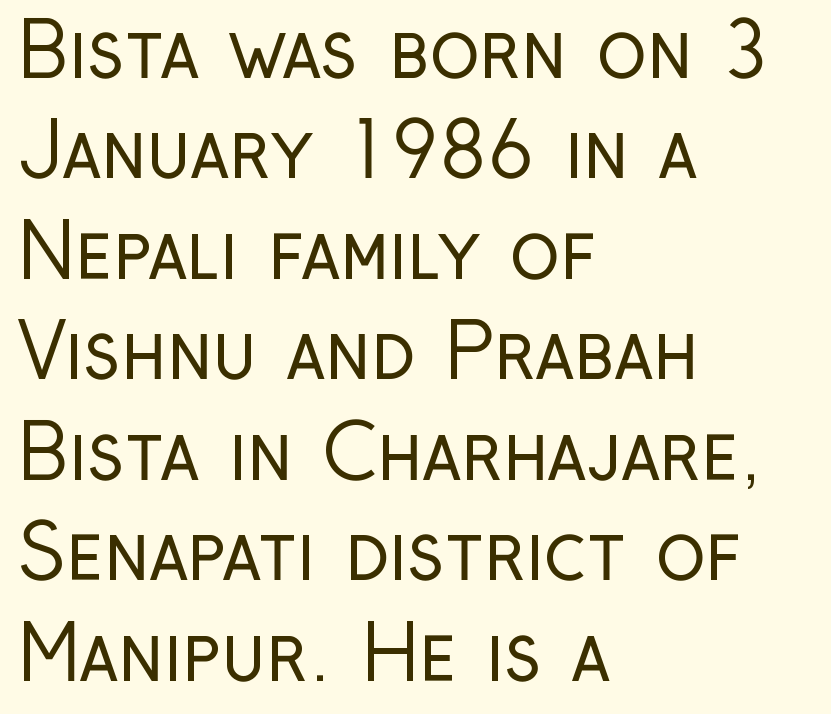
Q: Is the text bold? A: No.
Q: Is the text italic (slanted)? A: No, it is upright.
Q: Is the typeface a serif or a sans-serif typeface? A: Sans-serif.
Q: Is the text underlined? A: No.
Q: How is the paragraph aligned? A: Left-aligned.
Q: Is the spacing between letters normal or unusually wide? A: Normal.
Q: Is the spacing between lines tight, normal or loose? A: Normal.
Q: Width (condensed, normal, or wide)? A: Condensed.
Q: Stroke contrast? A: Low.
Q: x-height? A: Medium.
Q: Monospaced? A: No.
